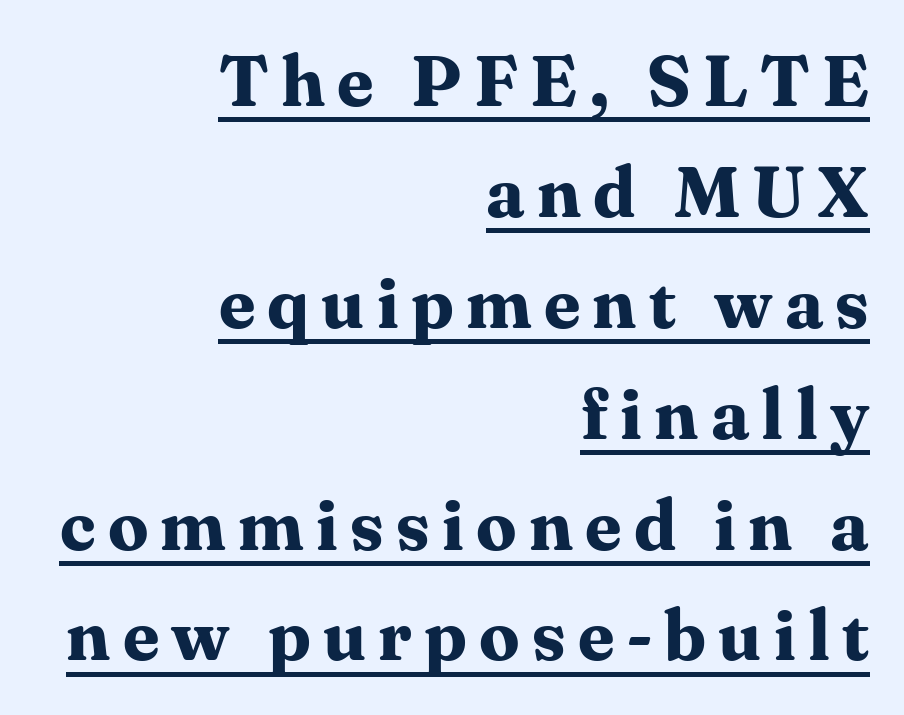
The image shows 72 px bold serif type, upright; set right-aligned, normal line spacing (1.54x), underlined; medium stroke contrast and a medium x-height.
